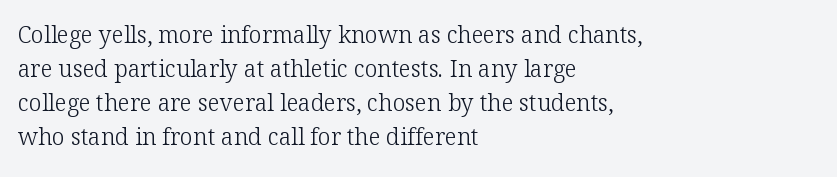
{"italic": "no", "bold": "no", "underline": "no", "align": "left", "line_spacing": "normal", "line_spacing_ratio": 1.48, "letter_spacing": "normal", "letter_spacing_em": 0.0, "glyph_px": 23}
